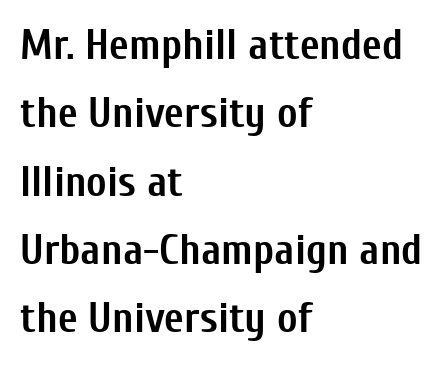
The image shows 43 px semibold, condensed sans-serif type, upright; set left-aligned, normal line spacing (1.59x), normal letter spacing, not underlined; low stroke contrast and a medium x-height.
